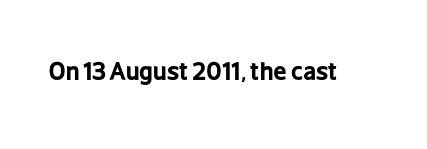
Q: Is the text bold? A: Yes.
Q: Is the text italic (slanted)? A: No, it is upright.
Q: Is the text underlined? A: No.
Q: Is the spacing between letters normal or unusually wide? A: Normal.
